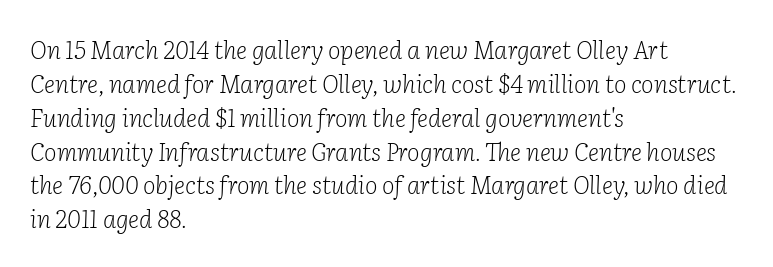
{"italic": "yes", "lean": "right", "slant_degrees": 2, "bold": "no", "underline": "no", "align": "left", "line_spacing": "normal", "line_spacing_ratio": 1.41, "letter_spacing": "normal", "letter_spacing_em": 0.0, "glyph_px": 24}
